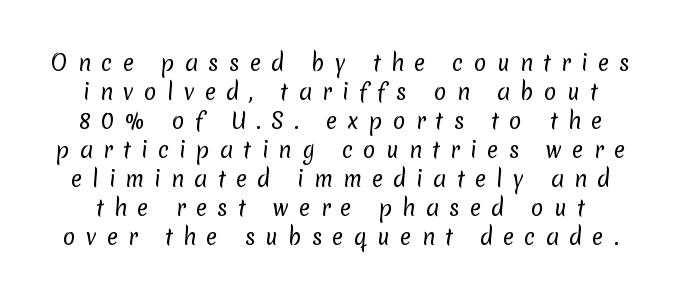
Q: Is the text bold? A: No.
Q: Is the text underlined? A: No.
Q: Is the spacing between letters normal or unusually wide? A: Unusually wide.
Q: Is the spacing between lines tight, normal or loose? A: Normal.
